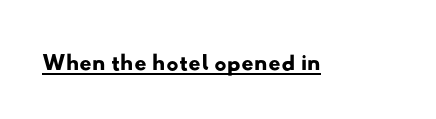
{"serif": "no", "width": "wide", "stroke_contrast": "low", "x_height": "small", "monospaced": "no", "underline": "yes", "letter_spacing": "normal", "letter_spacing_em": 0.0, "glyph_px": 34}
